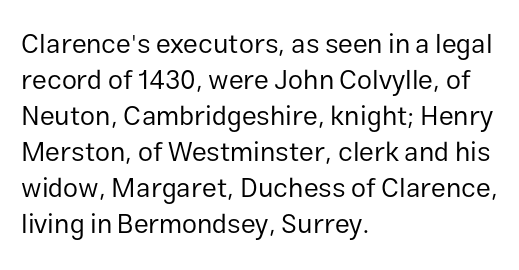
{"italic": "no", "bold": "no", "underline": "no", "align": "left", "line_spacing": "normal", "line_spacing_ratio": 1.33, "letter_spacing": "normal", "letter_spacing_em": 0.0, "glyph_px": 27}
